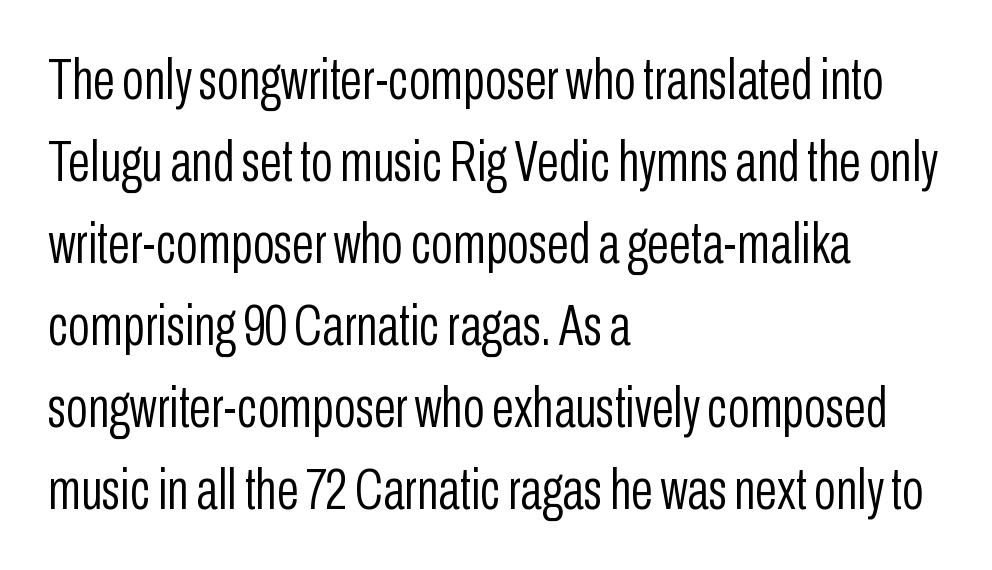
Leftover space on each line is placed entirely after the last word. The axis of the letterforms is exactly vertical. Whoever set this chose a conventional vertical rhythm. Each word holds together tightly as a unit, with standard inter-letter gaps. Unmarked baselines from the first word to the last.
